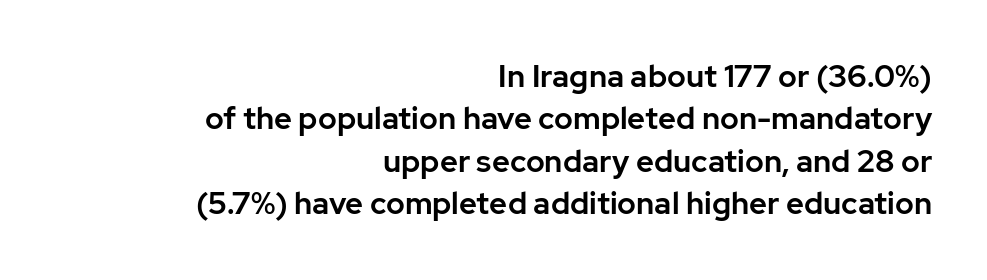
{"serif": "no", "italic": "no", "width": "normal", "stroke_contrast": "low", "x_height": "medium", "monospaced": "no", "underline": "no", "align": "right", "line_spacing": "normal", "line_spacing_ratio": 1.37, "letter_spacing": "normal", "letter_spacing_em": 0.0, "glyph_px": 31}
